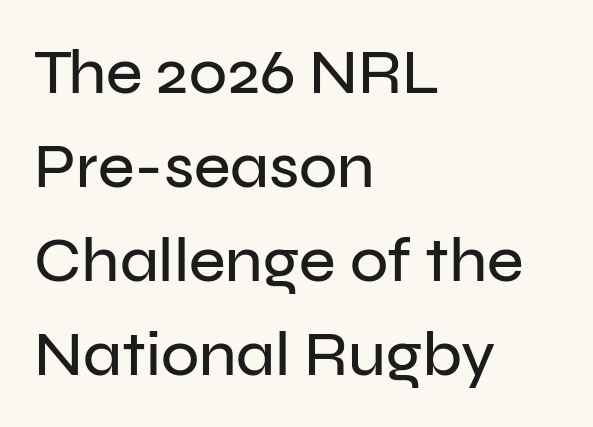
{"serif": "no", "italic": "no", "width": "normal", "stroke_contrast": "low", "x_height": "medium", "monospaced": "no", "underline": "no", "align": "left", "line_spacing": "normal", "line_spacing_ratio": 1.49, "letter_spacing": "normal", "letter_spacing_em": 0.0, "glyph_px": 63}
